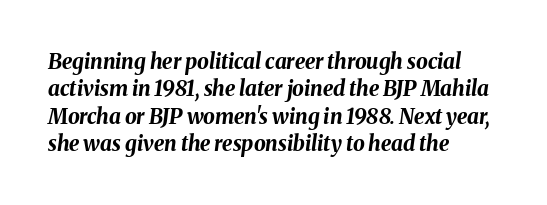
The image shows 21 px bold type, italic (leaning right); set left-aligned, normal line spacing (1.3x), normal letter spacing, not underlined.
